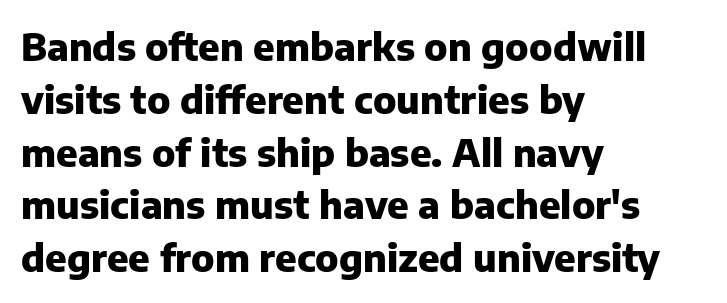
Every row of glyphs begins at an identical x-position on the left. The typesetting leans heavy: a genuine bold. Tall strokes in this sample are plumb rather than angled. Descenders are the only things crossing below the line. Each letter keeps its own natural width here, so spacing adapts to shape. The face used here is a sans, in the tradition of grotesques and geometrics.
